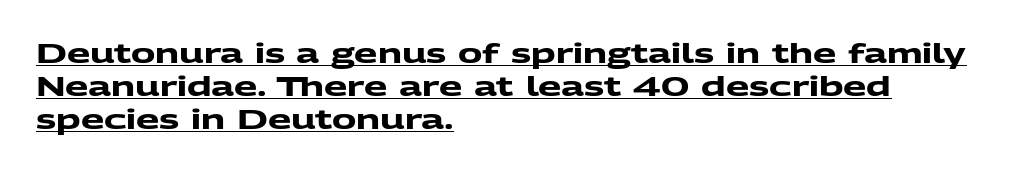
{"bold": "yes", "underline": "yes", "align": "left", "line_spacing_ratio": 1.23, "letter_spacing": "normal", "letter_spacing_em": 0.0, "glyph_px": 27}
